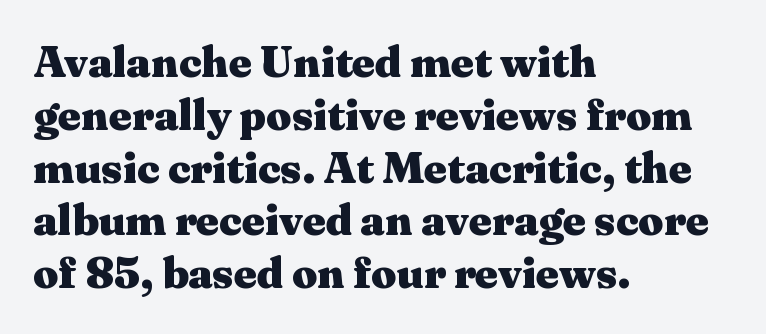
The image shows 44 px heavy, wide serif type, upright; set left-aligned, line spacing 1.2x, normal letter spacing, not underlined; medium stroke contrast and a medium x-height.
